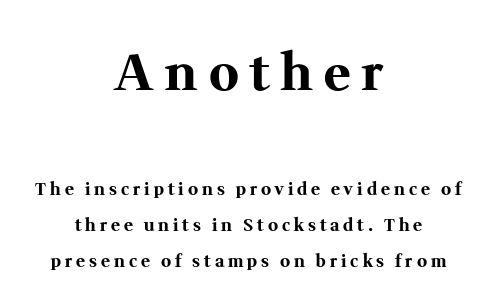
Every character sits straight up, as roman type does. Type without underlining. Is the block centered? Yes — each line is placed symmetrically about the middle. The passage shown is typed in a proportional face where columns would drift.
